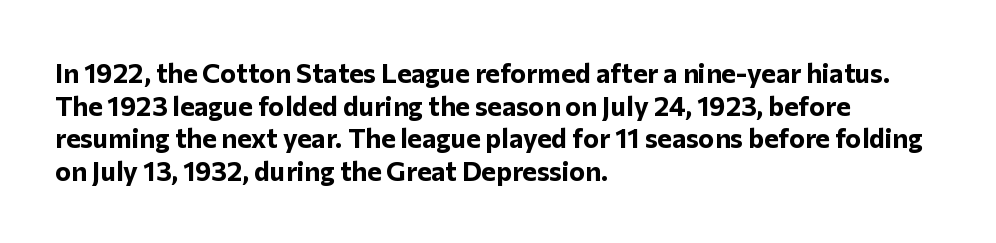
The glyphs are unaccompanied by any horizontal stroke below them. The passage shown is emphatically bold. The lettering holds an erect, upright posture throughout. Here the glyphs are tracked normally, forming tight word shapes.
